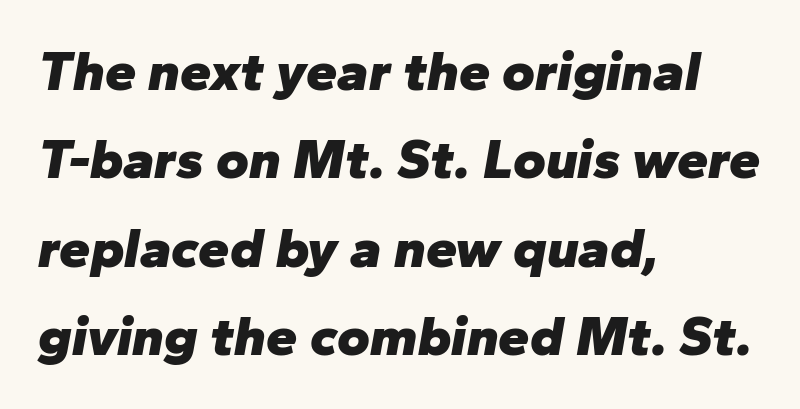
The image shows 56 px heavy type, italic (leaning right); set left-aligned, normal line spacing (1.58x), normal letter spacing, not underlined; low stroke contrast and a medium x-height.
